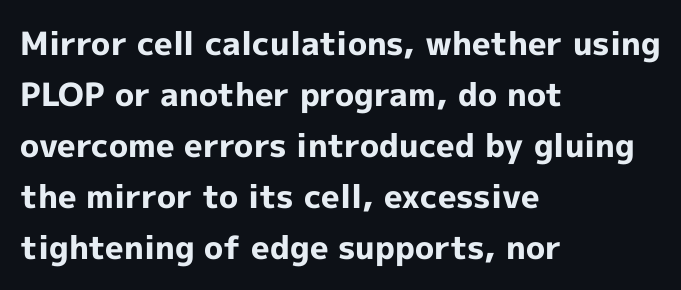
{"serif": "no", "italic": "no", "bold": "yes", "weight": "bold", "width": "normal", "x_height": "medium", "monospaced": "no", "underline": "no", "align": "left", "line_spacing": "normal", "line_spacing_ratio": 1.59, "letter_spacing": "normal", "letter_spacing_em": 0.0, "glyph_px": 32}
